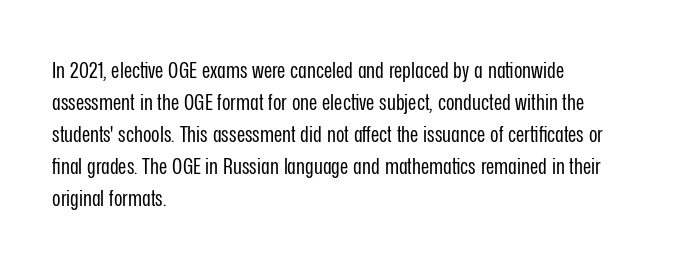
Caption: standard tracking, unaltered. Does the leading feel generous? No, just average. The lines are quadded left. Check the space under the baseline: it is left empty.
